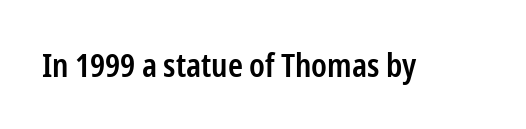
Q: Is the text bold? A: Semi-bold.
Q: Is the text italic (slanted)? A: No, it is upright.
Q: Is the typeface a serif or a sans-serif typeface? A: Sans-serif.
Q: Is the text underlined? A: No.
Q: Is the spacing between letters normal or unusually wide? A: Normal.
Q: Width (condensed, normal, or wide)? A: Condensed.
Q: Stroke contrast? A: Low.
Q: x-height? A: Medium.
Q: Monospaced? A: No.
